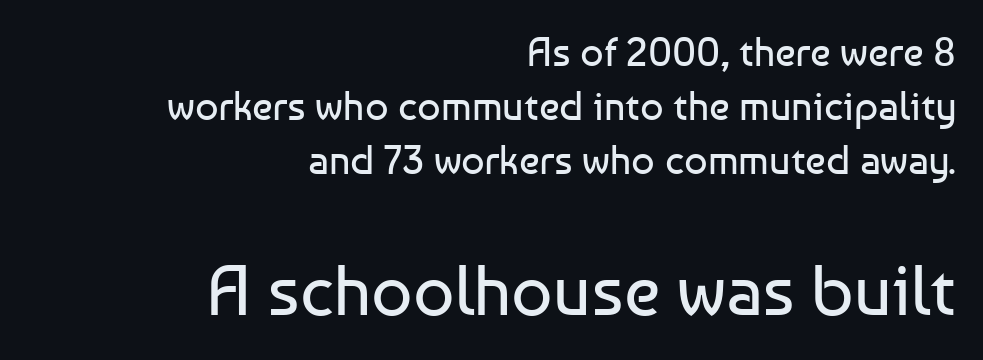
The font's upright variant was chosen for this text. You could not count columns in this text — the font is proportionally spaced. The passage shown is not underscored anywhere. The passage shown stacks its lines at a standard gap. Which of the two is more prominent by size? The second, at the bottom.
